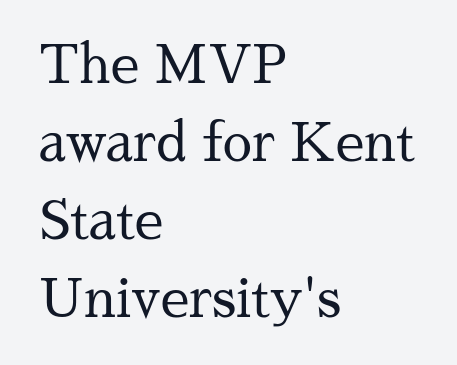
The image shows 52 px regular-weight serif type, upright; set left-aligned, normal line spacing (1.5x), normal letter spacing, not underlined; medium stroke contrast and a medium x-height.
